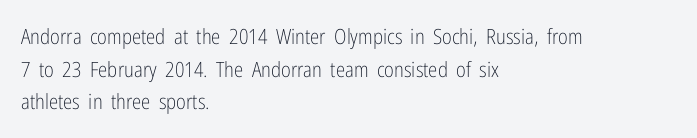
The image shows 21 px text type, upright; set left-aligned, normal line spacing (1.55x), normal letter spacing, not underlined.
